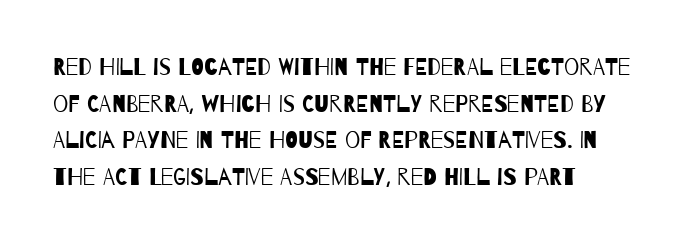
Q: Is the text bold? A: No.
Q: Is the text underlined? A: No.
Q: How is the paragraph aligned? A: Left-aligned.
Q: Is the spacing between letters normal or unusually wide? A: Normal.
Q: Is the spacing between lines tight, normal or loose? A: Normal.
